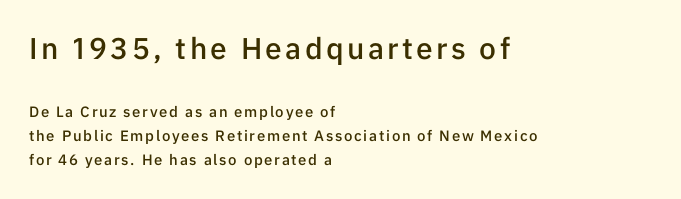
Q: Is the text bold? A: Semi-bold.
Q: Is the text italic (slanted)? A: No, it is upright.
Q: Is the typeface a serif or a sans-serif typeface? A: Sans-serif.
Q: Is the text underlined? A: No.
Q: How is the paragraph aligned? A: Left-aligned.
Q: Is the spacing between lines tight, normal or loose? A: Normal.
Q: Which block of text is set in a larger size, the first (top) or the second (bottom)? A: The first (top) one.
Q: Width (condensed, normal, or wide)? A: Normal.
Q: Stroke contrast? A: Low.
Q: x-height? A: Medium.
Q: Monospaced? A: No.
